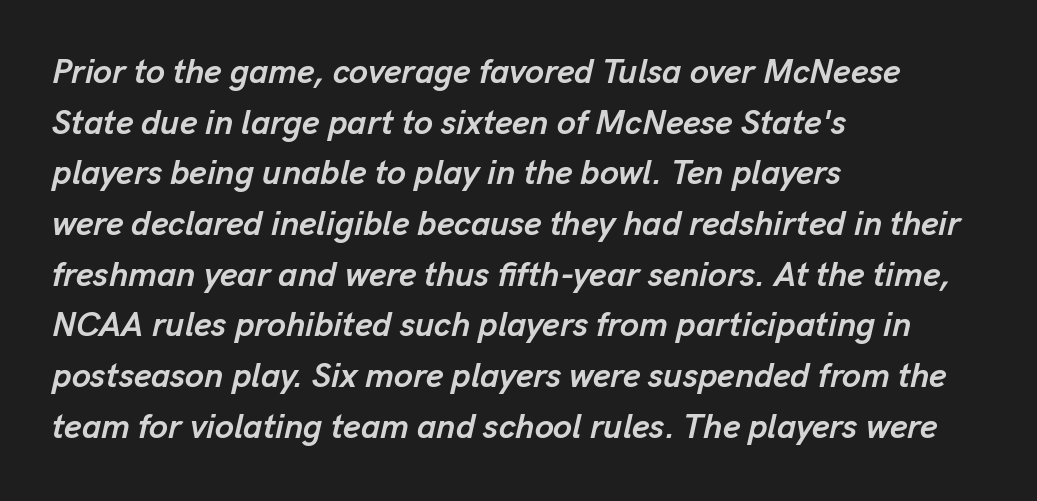
{"italic": "yes", "lean": "right", "slant_degrees": 13, "bold": "yes", "weight": "semibold", "width": "normal", "stroke_contrast": "low", "x_height": "medium", "monospaced": "no", "underline": "no", "align": "left", "line_spacing": "normal", "line_spacing_ratio": 1.49, "letter_spacing": "normal", "letter_spacing_em": 0.0, "glyph_px": 34}
